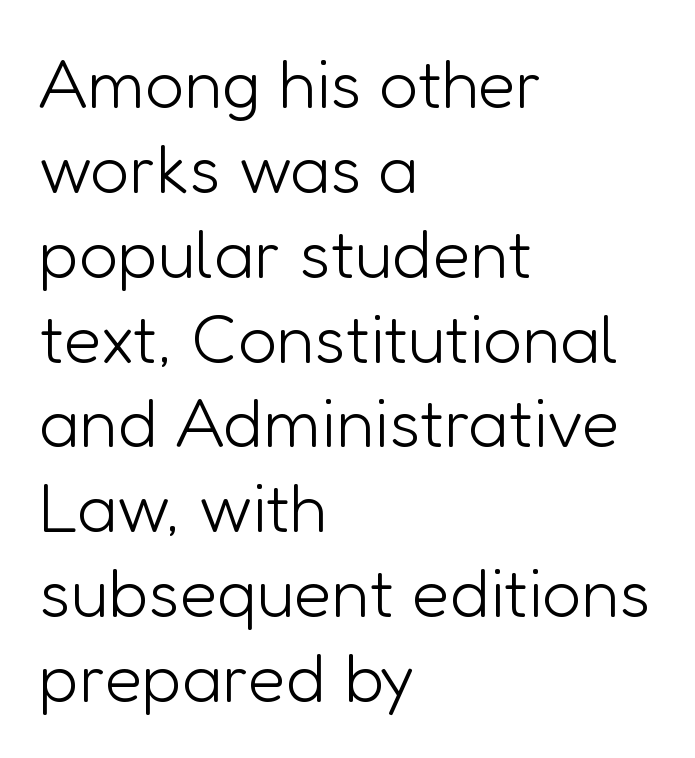
The glyphs in this specimen are sans serif. These lines are rendered in a variable-pitch font. Notice how the stems are strictly vertical — no italics here. Inter-character spacing is left at the font's built-in metrics.
